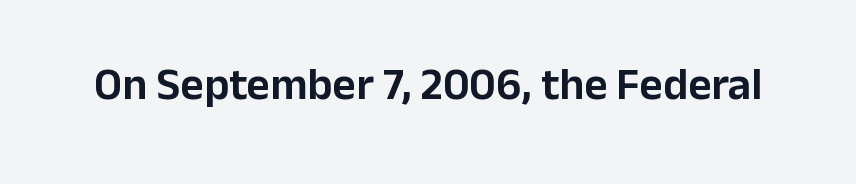
Examine the stroke ends and you'll find no serifs. The letters sit at their default tracking, neither squeezed nor spread. A typesetter would call this proportional, since set widths differ per character. Vertical strokes here are truly vertical. Underlining? Definitely not there.
